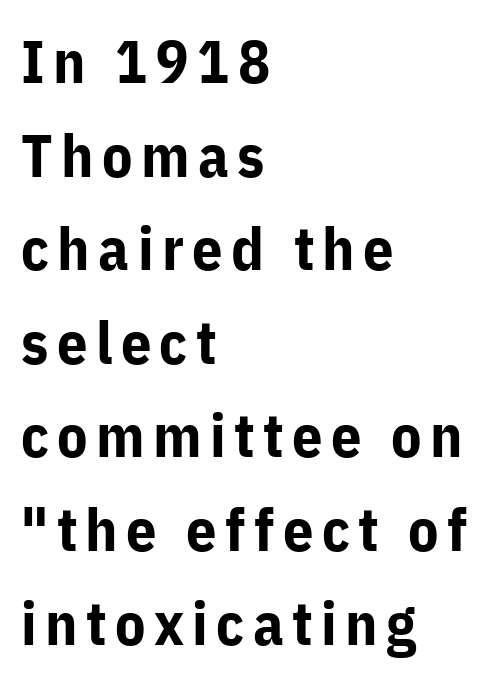
Q: Is the text bold? A: Yes.
Q: Is the text italic (slanted)? A: No, it is upright.
Q: Is the typeface a serif or a sans-serif typeface? A: Sans-serif.
Q: Is the text underlined? A: No.
Q: How is the paragraph aligned? A: Left-aligned.
Q: Is the spacing between lines tight, normal or loose? A: Normal.
Q: Width (condensed, normal, or wide)? A: Normal.
Q: Stroke contrast? A: Low.
Q: x-height? A: Medium.
Q: Monospaced? A: No.
